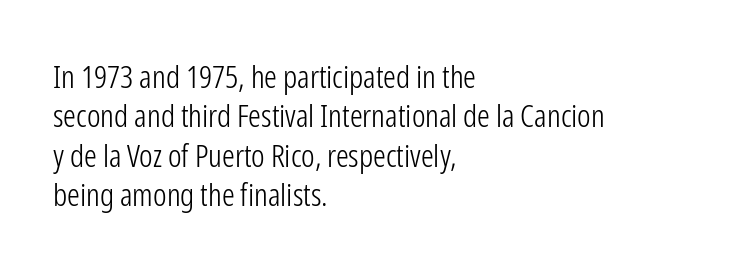
Q: Is the text bold? A: No.
Q: Is the text italic (slanted)? A: No, it is upright.
Q: Is the typeface a serif or a sans-serif typeface? A: Sans-serif.
Q: Is the text underlined? A: No.
Q: How is the paragraph aligned? A: Left-aligned.
Q: Is the spacing between letters normal or unusually wide? A: Normal.
Q: Width (condensed, normal, or wide)? A: Condensed.
Q: Stroke contrast? A: Low.
Q: x-height? A: Medium.
Q: Monospaced? A: No.
